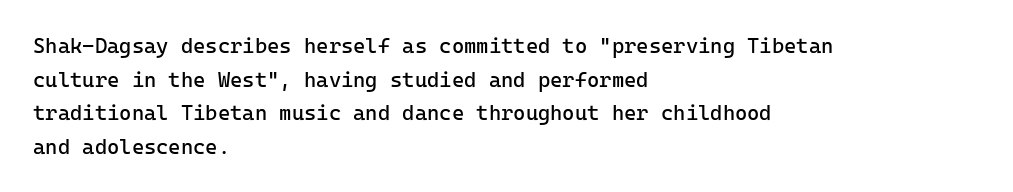
Q: Is the text bold? A: No.
Q: Is the text italic (slanted)? A: No, it is upright.
Q: Is the text underlined? A: No.
Q: How is the paragraph aligned? A: Left-aligned.
Q: Is the spacing between letters normal or unusually wide? A: Normal.
Q: Is the spacing between lines tight, normal or loose? A: Normal.
